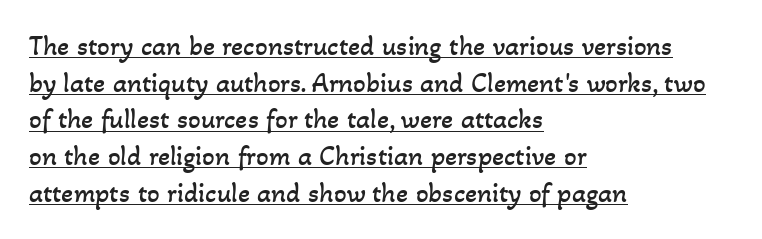
This sample has the flowing, uneven cadence of proportional lettering. The passage shown has conventional tracking throughout. The passage is arranged the way most books set body copy — flush left. The sample's only ornament is a line tracing under the words. A typesetter would call this leading conventional body-copy spacing.
